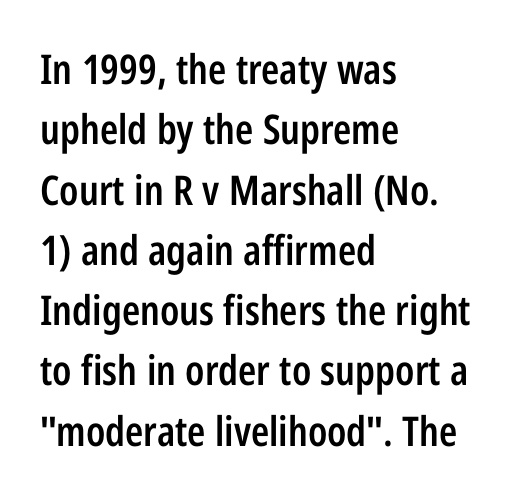
Bare-footed words on every line. One-word summary of the alignment: left. The lettering stays uniformly vertical, giving the passage a roman look. Tracking value appears to be zero — textbook default spacing.
